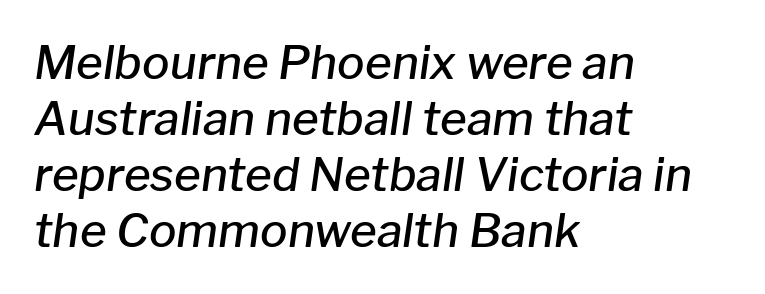
The image shows 46 px semibold type, italic (leaning right); set left-aligned, line spacing 1.22x, normal letter spacing, not underlined; low stroke contrast and a medium x-height.
